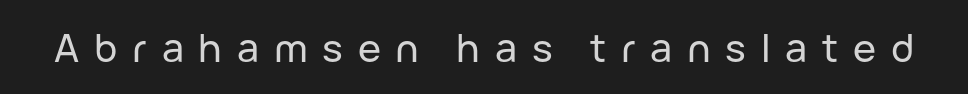
The image shows 39 px sans-serif type, upright; set unusually wide letter spacing (+0.38 em), not underlined; low stroke contrast and a medium x-height.
